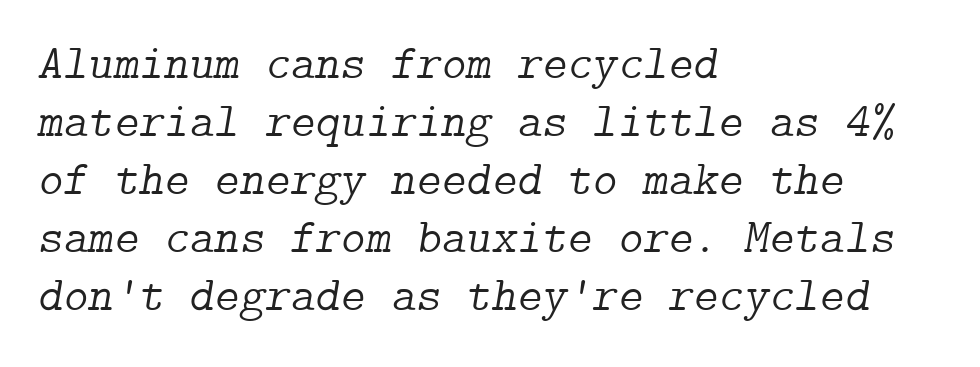
Q: Is the text bold? A: No.
Q: Is the text italic (slanted)? A: Yes, it leans right by about 9 degrees.
Q: Is the typeface a serif or a sans-serif typeface? A: Serif.
Q: Is the text underlined? A: No.
Q: How is the paragraph aligned? A: Left-aligned.
Q: Is the spacing between letters normal or unusually wide? A: Normal.
Q: Width (condensed, normal, or wide)? A: Normal.
Q: Stroke contrast? A: Low.
Q: x-height? A: Medium.
